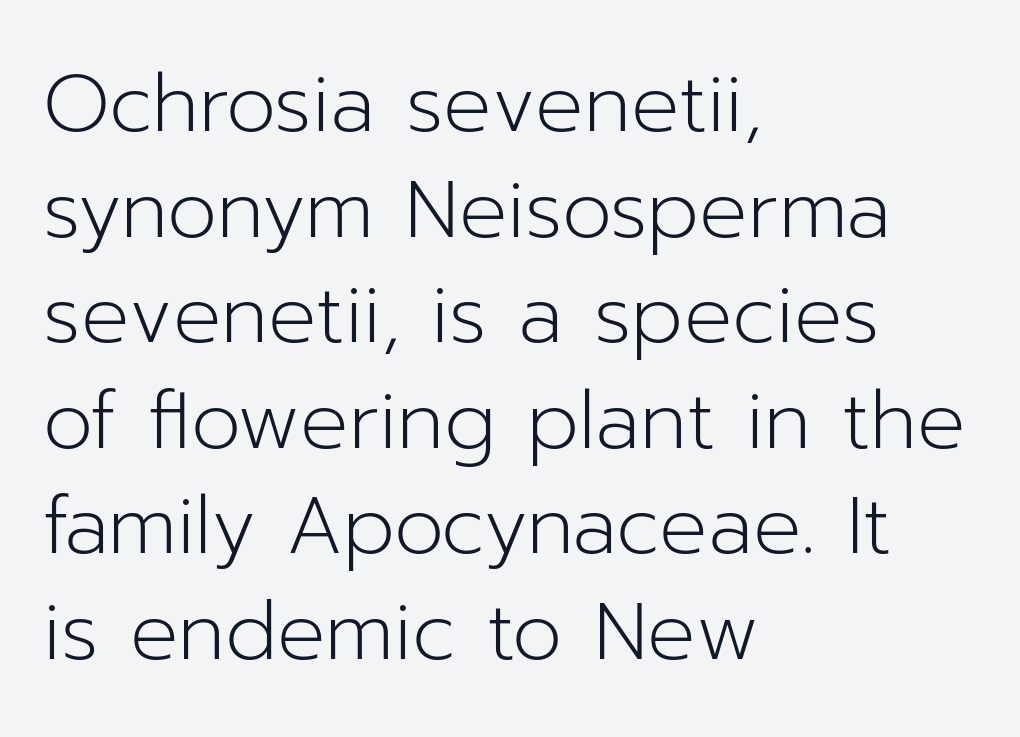
Q: Is the text bold? A: No.
Q: Is the text italic (slanted)? A: No, it is upright.
Q: Is the typeface a serif or a sans-serif typeface? A: Sans-serif.
Q: Is the text underlined? A: No.
Q: How is the paragraph aligned? A: Left-aligned.
Q: Is the spacing between letters normal or unusually wide? A: Normal.
Q: Is the spacing between lines tight, normal or loose? A: Normal.
Q: Width (condensed, normal, or wide)? A: Normal.
Q: Stroke contrast? A: Low.
Q: x-height? A: Medium.
Q: Monospaced? A: No.
